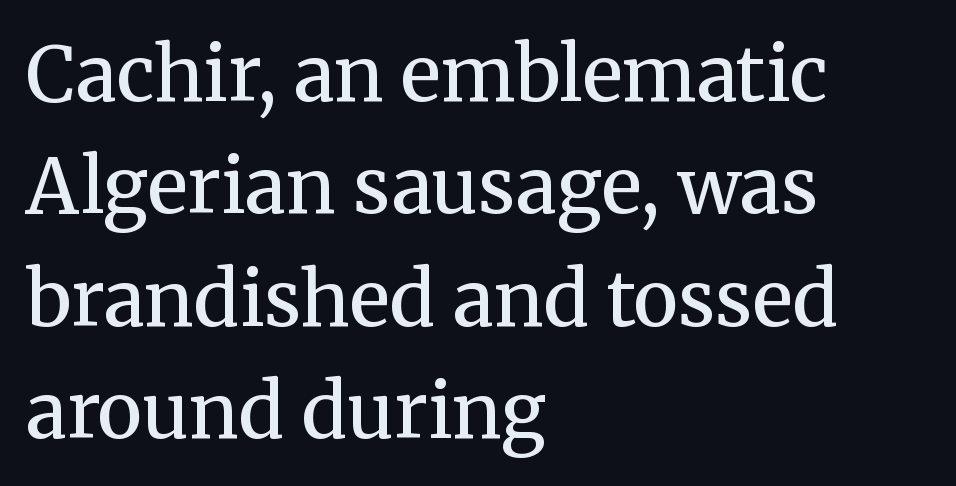
{"serif": "yes", "italic": "no", "bold": "semi", "weight": "semibold", "width": "normal", "stroke_contrast": "medium", "x_height": "medium", "monospaced": "no", "underline": "no", "align": "left", "line_spacing": "normal", "line_spacing_ratio": 1.48, "letter_spacing": "normal", "letter_spacing_em": 0.0, "glyph_px": 76}
